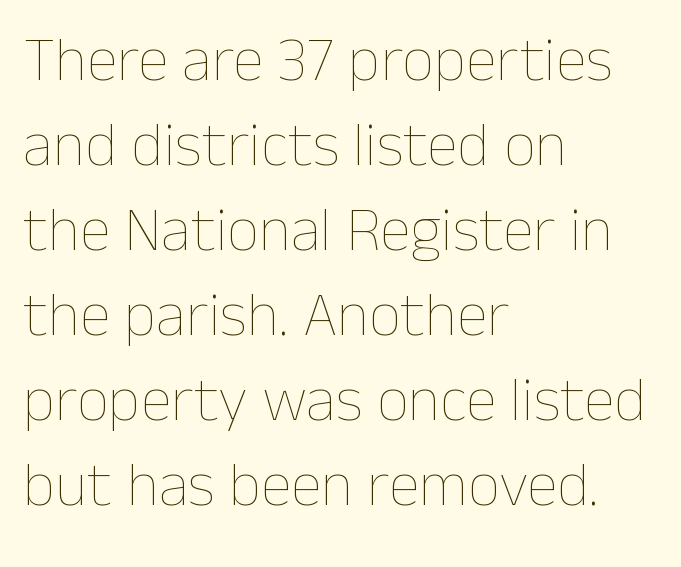
Q: Is the text bold? A: No.
Q: Is the text italic (slanted)? A: No, it is upright.
Q: Is the text underlined? A: No.
Q: How is the paragraph aligned? A: Left-aligned.
Q: Is the spacing between letters normal or unusually wide? A: Normal.
Q: Is the spacing between lines tight, normal or loose? A: Normal.
Q: Width (condensed, normal, or wide)? A: Normal.
Q: Stroke contrast? A: Low.
Q: x-height? A: Medium.
Q: Monospaced? A: No.
